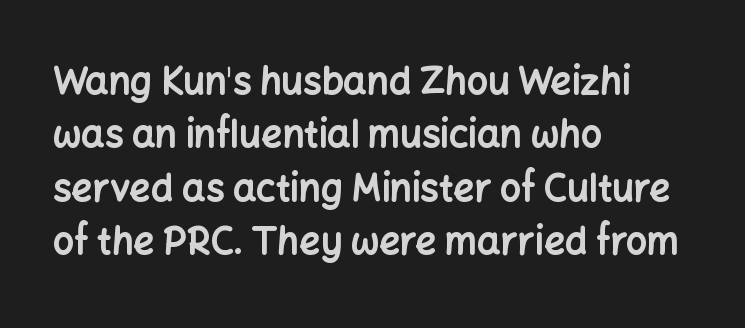
The image shows 37 px bold sans-serif type, upright; set left-aligned, normal line spacing (1.44x), normal letter spacing, not underlined; low stroke contrast and a medium x-height.
